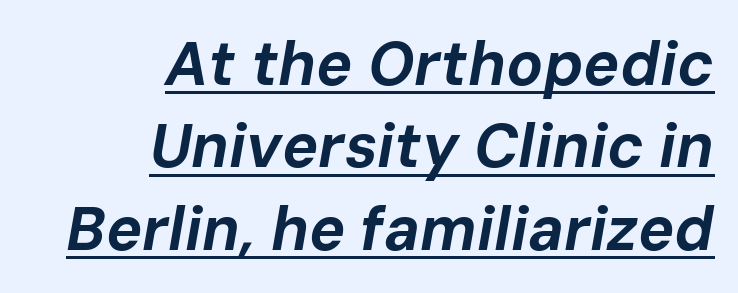
{"italic": "yes", "lean": "right", "slant_degrees": 10, "bold": "yes", "weight": "bold", "width": "normal", "stroke_contrast": "low", "x_height": "medium", "monospaced": "no", "underline": "yes", "align": "right", "line_spacing": "normal", "line_spacing_ratio": 1.35, "letter_spacing": "normal", "letter_spacing_em": 0.0, "glyph_px": 61}
